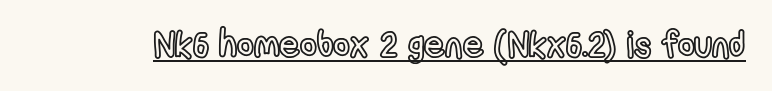
Q: Is the text italic (slanted)? A: No, it is upright.
Q: Is the text underlined? A: Yes.
Q: Is the spacing between letters normal or unusually wide? A: Normal.
Q: Width (condensed, normal, or wide)? A: Condensed.
Q: x-height? A: Medium.
Q: Monospaced? A: No.
